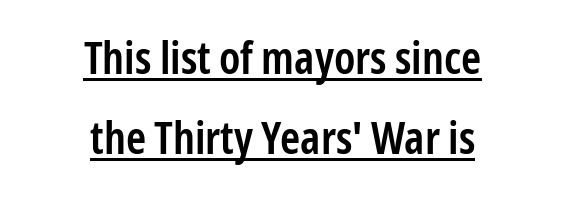
Short and long lines alike share a common midpoint. Honestly, the underline is the first thing you notice here. The letters advance in unequal steps, a hallmark of proportional type. Notice how the stems are strictly vertical — no italics here.
